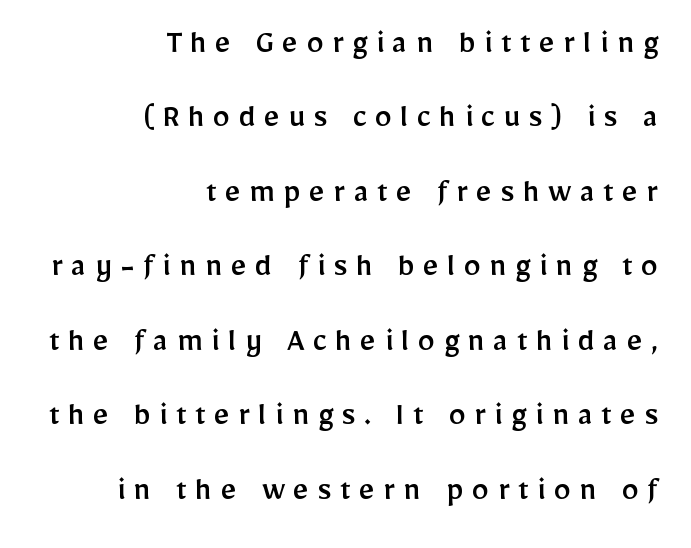
Q: Is the text italic (slanted)? A: No, it is upright.
Q: Is the typeface a serif or a sans-serif typeface? A: Sans-serif.
Q: Is the text underlined? A: No.
Q: How is the paragraph aligned? A: Right-aligned.
Q: Is the spacing between letters normal or unusually wide? A: Unusually wide.
Q: Is the spacing between lines tight, normal or loose? A: Loose.
Q: Width (condensed, normal, or wide)? A: Normal.
Q: Stroke contrast? A: Low.
Q: x-height? A: Medium.
Q: Monospaced? A: No.
